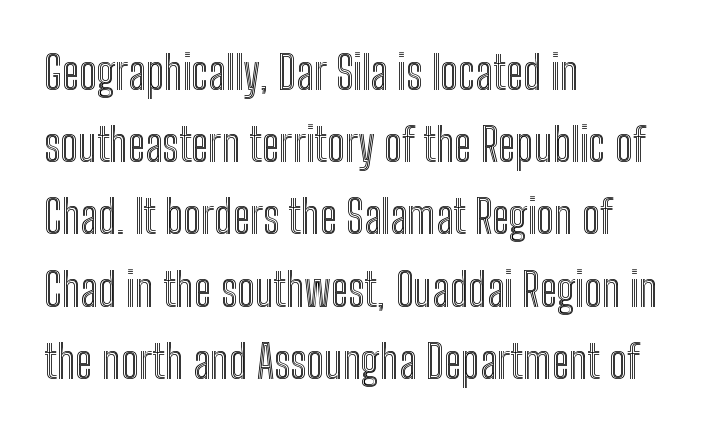
Q: Is the text italic (slanted)? A: No, it is upright.
Q: Is the text underlined? A: No.
Q: How is the paragraph aligned? A: Left-aligned.
Q: Is the spacing between letters normal or unusually wide? A: Normal.
Q: Is the spacing between lines tight, normal or loose? A: Normal.
Q: Width (condensed, normal, or wide)? A: Condensed.
Q: x-height? A: Medium.
Q: Monospaced? A: No.
